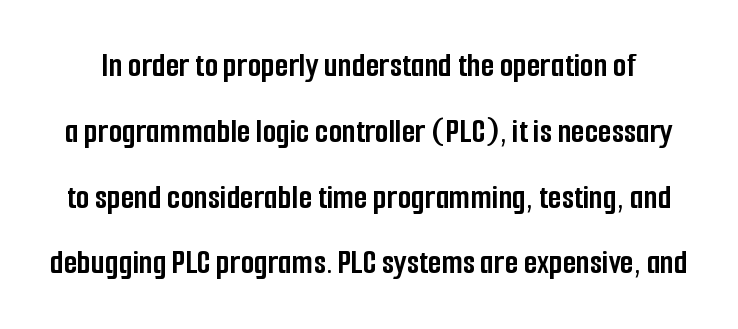
{"serif": "no", "italic": "no", "bold": "yes", "weight": "semibold", "width": "condensed", "stroke_contrast": "low", "x_height": "medium", "monospaced": "no", "underline": "no", "line_spacing_ratio": 1.88, "letter_spacing": "normal", "letter_spacing_em": 0.0, "glyph_px": 35}
